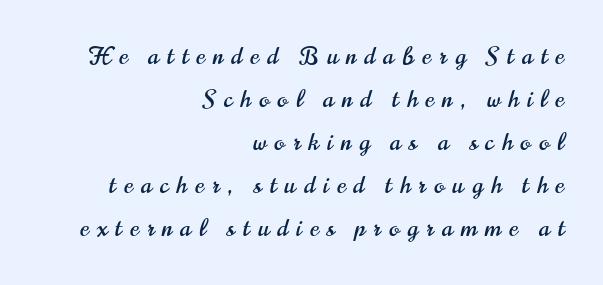
The image shows 24 px text type; set right-aligned, line spacing 1.79x, unusually wide letter spacing (+0.34 em), not underlined.
